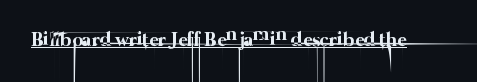
{"bold": "no", "underline": "yes", "letter_spacing": "normal", "letter_spacing_em": 0.0, "glyph_px": 20}
